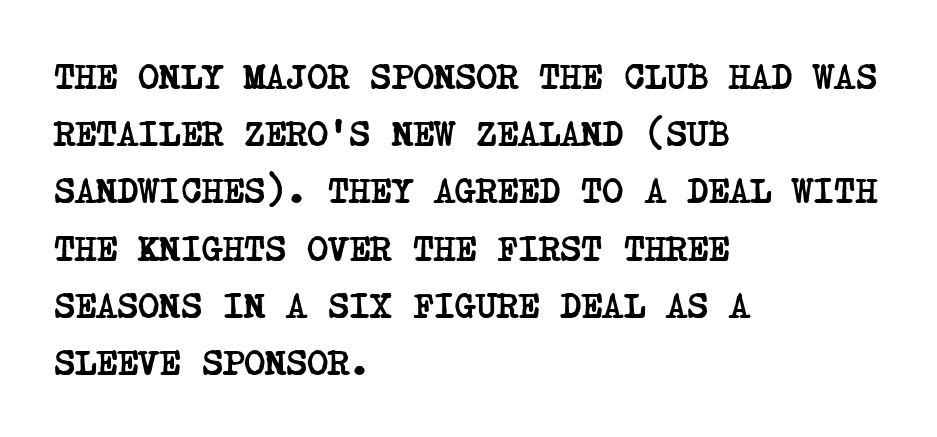
{"serif": "yes", "bold": "yes", "weight": "semibold", "width": "condensed", "stroke_contrast": "low", "x_height": "large", "underline": "no", "align": "left", "line_spacing": "normal", "line_spacing_ratio": 1.59, "letter_spacing": "normal", "letter_spacing_em": 0.0, "glyph_px": 36}
